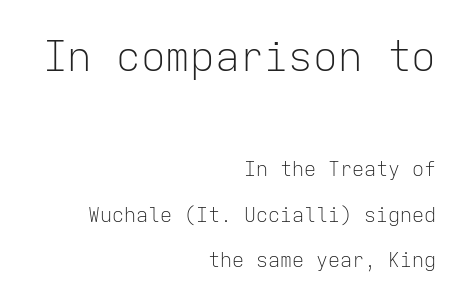
The zone under the glyphs is completely vacant. Does the copy run flush right? Yes — the right margin is perfectly even. Letter spacing: default. Style check: upright.
